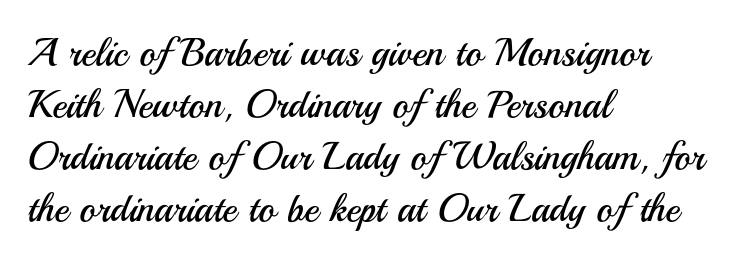
The image shows 39 px regular-weight sans-serif type; set left-aligned, normal line spacing (1.33x), normal letter spacing, not underlined; medium stroke contrast and a small x-height.
